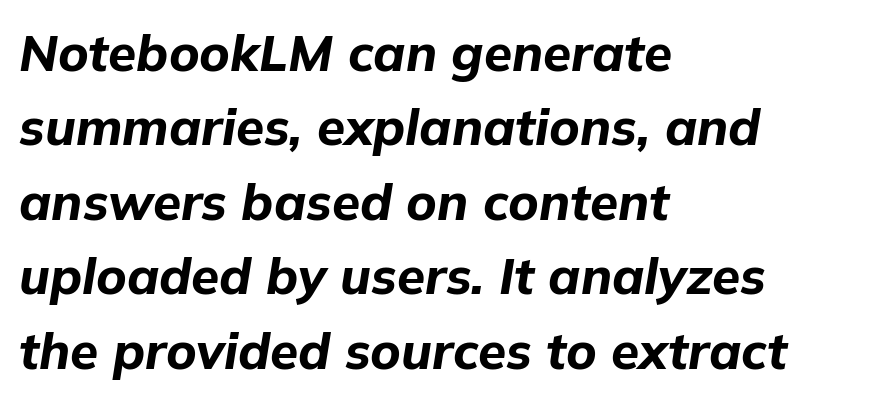
Every letter is thick-stroked: bold, no question. The space directly below the letters is spotless. Think of a printed novel: that variable character pitch is what you see here. Every row of glyphs begins at an identical x-position on the left. Caption: standard tracking, unaltered.
